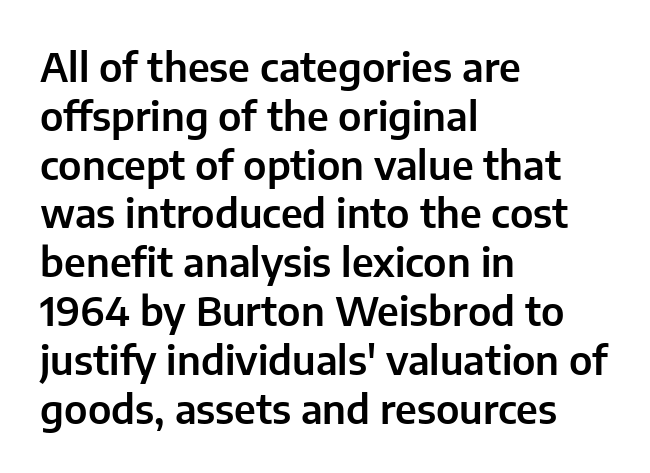
Q: Is the text italic (slanted)? A: No, it is upright.
Q: Is the typeface a serif or a sans-serif typeface? A: Sans-serif.
Q: Is the text underlined? A: No.
Q: How is the paragraph aligned? A: Left-aligned.
Q: Is the spacing between letters normal or unusually wide? A: Normal.
Q: Width (condensed, normal, or wide)? A: Normal.
Q: Stroke contrast? A: Low.
Q: x-height? A: Medium.
Q: Monospaced? A: No.
